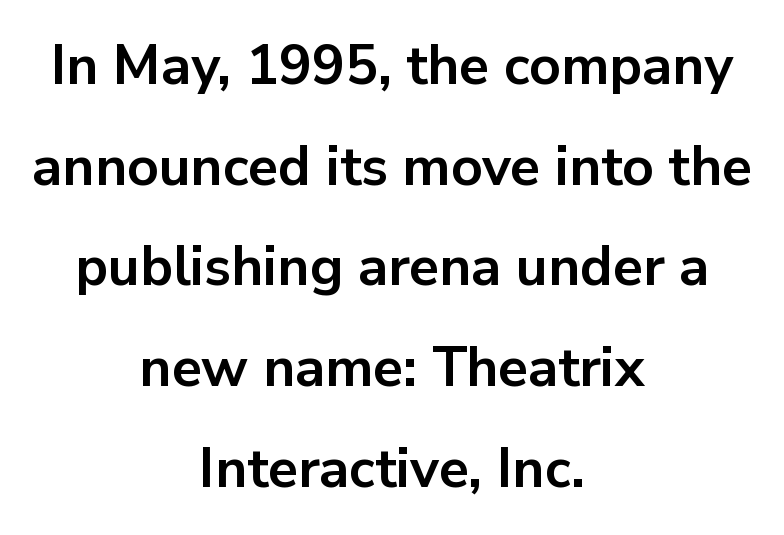
Words appear dense and cohesive because spacing is normal. The glyphs have the mass of a bold cut. The foot of each line stays bare and open. Notice how the passage keeps no hard edge, just a central spine. The type family on display is of the sans-serif kind.
